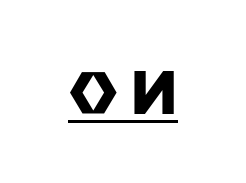
The rendering uses natural spacing where letterforms have individual widths. The passage shown is emphatically bold. No feet cap the strokes, marking this as sans-serif type. These lines have a slow, spaced-out rhythm from letter to letter.
